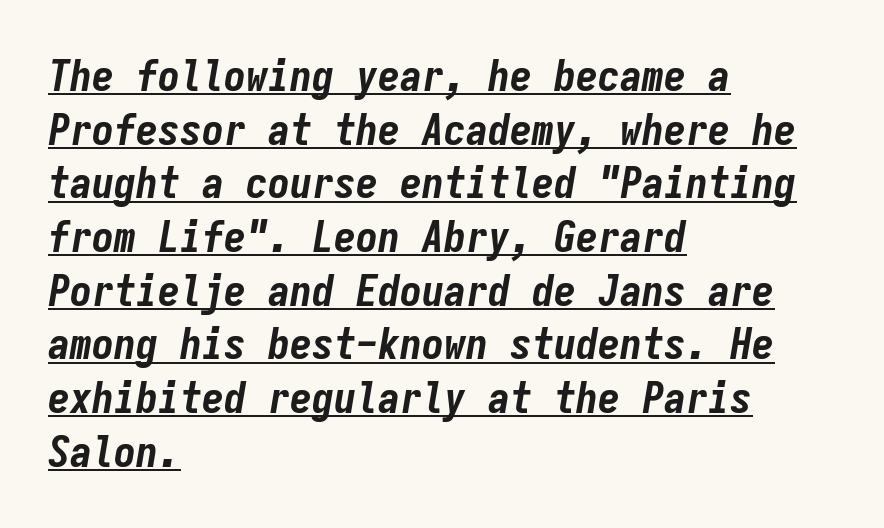
The image shows 44 px bold, condensed type, italic (leaning right), monospaced; set left-aligned, line spacing 1.22x, normal letter spacing, underlined; low stroke contrast and a medium x-height.
